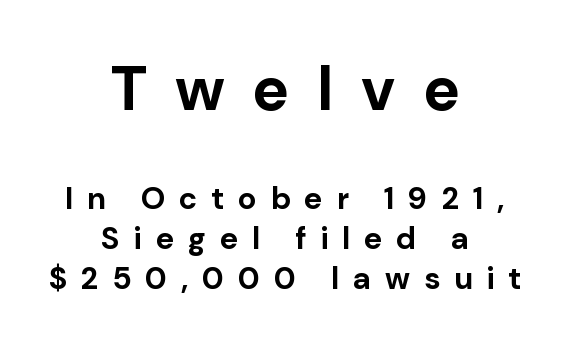
Q: Is the text bold? A: Yes.
Q: Is the text italic (slanted)? A: No, it is upright.
Q: Is the typeface a serif or a sans-serif typeface? A: Sans-serif.
Q: Is the text underlined? A: No.
Q: How is the paragraph aligned? A: Centered.
Q: Is the spacing between letters normal or unusually wide? A: Unusually wide.
Q: Is the spacing between lines tight, normal or loose? A: Normal.
Q: Which block of text is set in a larger size, the first (top) or the second (bottom)? A: The first (top) one.
Q: Width (condensed, normal, or wide)? A: Normal.
Q: Stroke contrast? A: Low.
Q: x-height? A: Medium.
Q: Monospaced? A: No.
